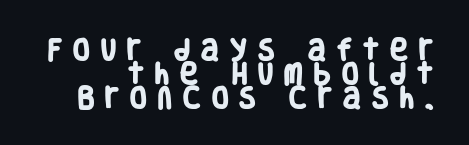
The image shows 24 px bold type; set right-aligned, tight line spacing (1.0x), unusually wide letter spacing (+0.47 em), not underlined.
